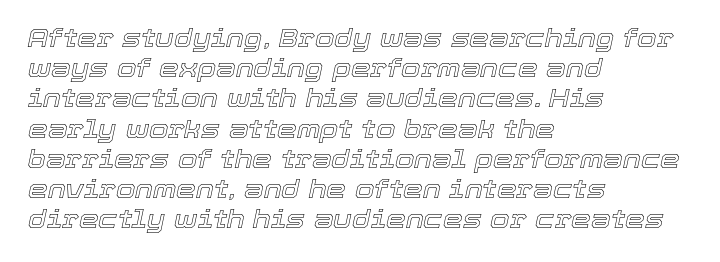
{"italic": "yes", "lean": "right", "slant_degrees": 12, "underline": "no", "align": "left", "line_spacing_ratio": 1.21, "letter_spacing": "normal", "letter_spacing_em": 0.0, "glyph_px": 25}
